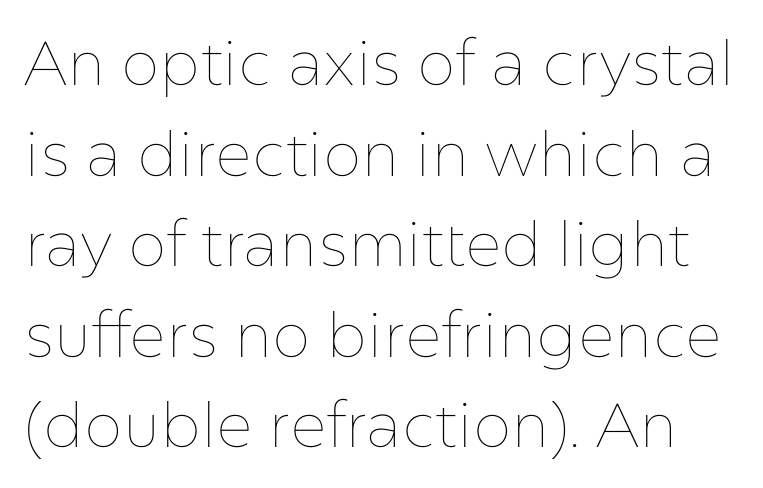
The image shows 62 px thin type, upright; set normal line spacing (1.46x), normal letter spacing, not underlined; low stroke contrast and a medium x-height.
